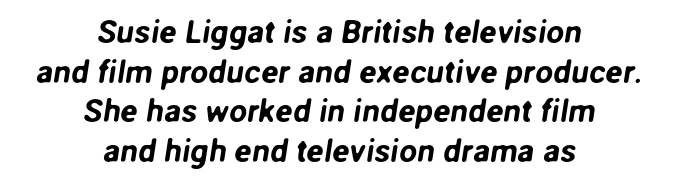
Q: Is the typeface a serif or a sans-serif typeface? A: Sans-serif.
Q: Is the text underlined? A: No.
Q: How is the paragraph aligned? A: Centered.
Q: Is the spacing between letters normal or unusually wide? A: Normal.
Q: Width (condensed, normal, or wide)? A: Normal.
Q: Stroke contrast? A: Low.
Q: x-height? A: Medium.
Q: Monospaced? A: No.
